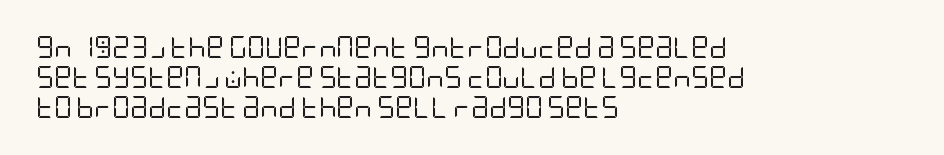
The image shows 22 px text type, upright; set left-aligned, normal line spacing (1.37x), normal letter spacing, not underlined.
